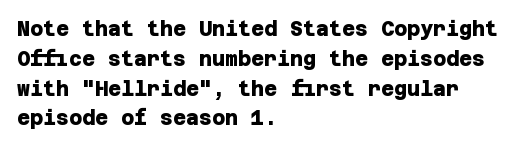
The image shows 20 px bold type; set left-aligned, normal line spacing (1.49x), normal letter spacing, not underlined.
